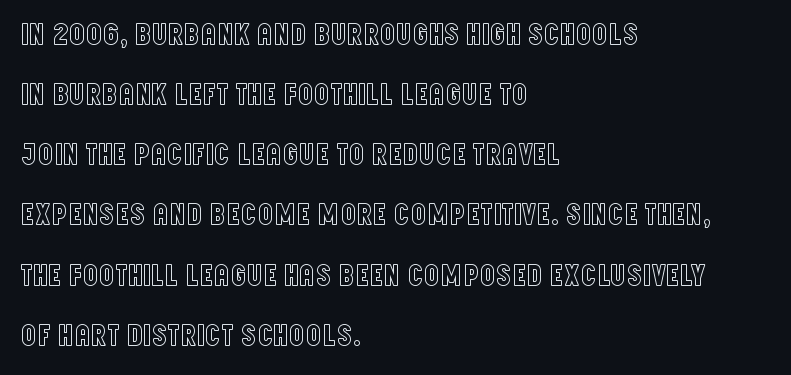
A clean baseline with only descenders dipping below it. Leftover space on each line is placed entirely after the last word. The letters advance in unequal steps, a hallmark of proportional type. Each word holds together tightly as a unit, with standard inter-letter gaps. A typesetter would call this leading open, well beyond the default. The lettering holds an erect, upright posture throughout.
